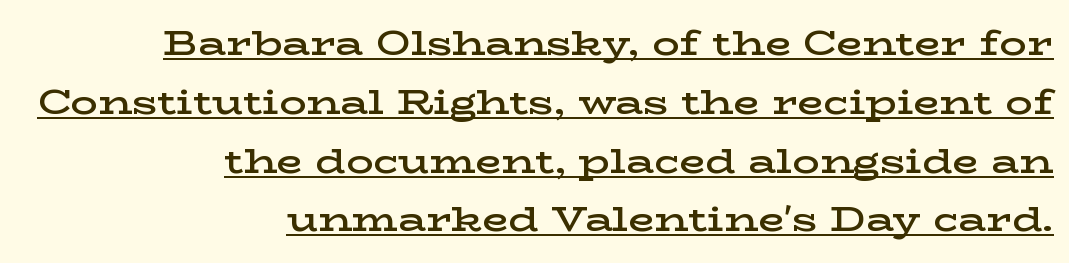
{"serif": "yes", "italic": "no", "bold": "semi", "weight": "semibold", "width": "wide", "stroke_contrast": "low", "x_height": "medium", "monospaced": "no", "underline": "yes", "align": "right", "line_spacing_ratio": 1.73, "letter_spacing": "normal", "letter_spacing_em": 0.0, "glyph_px": 34}
